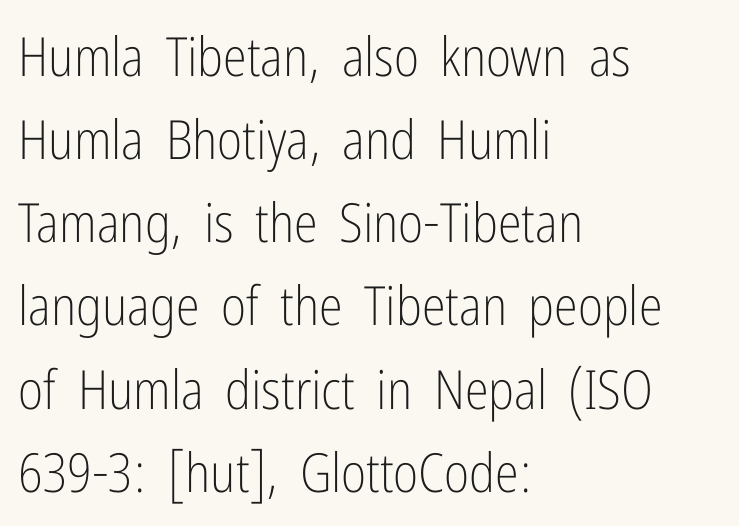
Q: Is the text bold? A: No.
Q: Is the text italic (slanted)? A: No, it is upright.
Q: Is the typeface a serif or a sans-serif typeface? A: Sans-serif.
Q: Is the text underlined? A: No.
Q: How is the paragraph aligned? A: Left-aligned.
Q: Is the spacing between letters normal or unusually wide? A: Normal.
Q: Is the spacing between lines tight, normal or loose? A: Normal.
Q: Width (condensed, normal, or wide)? A: Condensed.
Q: Stroke contrast? A: Low.
Q: x-height? A: Medium.
Q: Monospaced? A: No.
